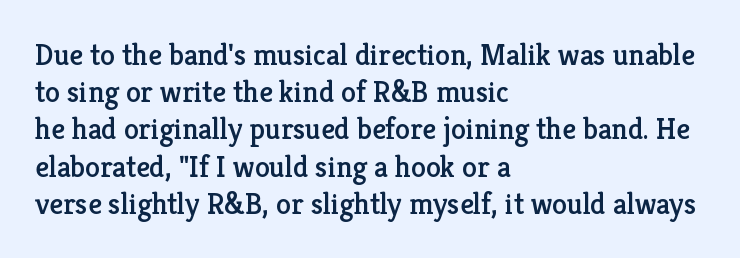
Q: Is the text italic (slanted)? A: No, it is upright.
Q: Is the typeface a serif or a sans-serif typeface? A: Serif.
Q: Is the text underlined? A: No.
Q: How is the paragraph aligned? A: Left-aligned.
Q: Is the spacing between letters normal or unusually wide? A: Normal.
Q: Width (condensed, normal, or wide)? A: Normal.
Q: Stroke contrast? A: Low.
Q: x-height? A: Medium.
Q: Monospaced? A: No.
